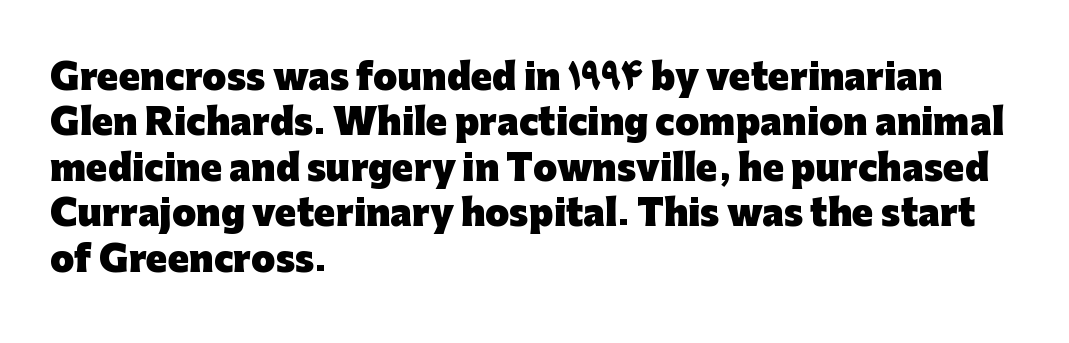
Q: Is the text bold? A: Yes.
Q: Is the text italic (slanted)? A: No, it is upright.
Q: Is the typeface a serif or a sans-serif typeface? A: Sans-serif.
Q: Is the text underlined? A: No.
Q: How is the paragraph aligned? A: Left-aligned.
Q: Is the spacing between letters normal or unusually wide? A: Normal.
Q: Is the spacing between lines tight, normal or loose? A: Normal.
Q: Width (condensed, normal, or wide)? A: Normal.
Q: Stroke contrast? A: Low.
Q: x-height? A: Medium.
Q: Monospaced? A: No.
